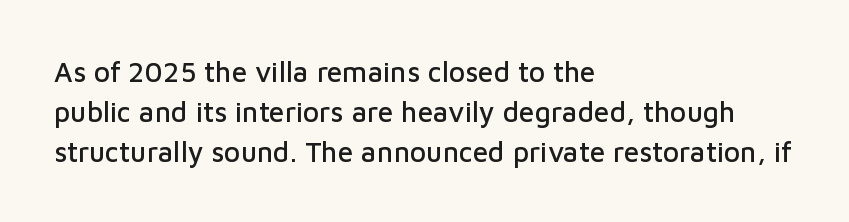
Q: Is the text italic (slanted)? A: No, it is upright.
Q: Is the typeface a serif or a sans-serif typeface? A: Sans-serif.
Q: Is the text underlined? A: No.
Q: How is the paragraph aligned? A: Left-aligned.
Q: Is the spacing between letters normal or unusually wide? A: Normal.
Q: Is the spacing between lines tight, normal or loose? A: Normal.
Q: Width (condensed, normal, or wide)? A: Normal.
Q: Stroke contrast? A: Low.
Q: x-height? A: Medium.
Q: Monospaced? A: No.
